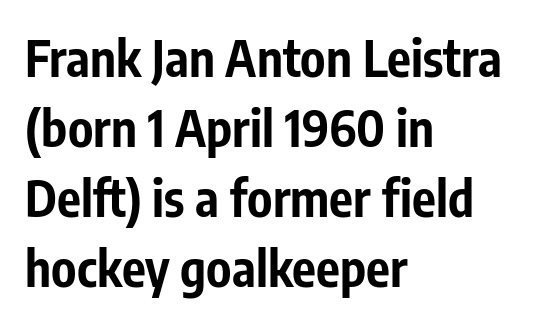
{"serif": "no", "italic": "no", "bold": "yes", "weight": "bold", "width": "condensed", "stroke_contrast": "low", "x_height": "medium", "monospaced": "no", "underline": "no", "align": "left", "line_spacing": "normal", "line_spacing_ratio": 1.4, "letter_spacing": "normal", "letter_spacing_em": 0.0, "glyph_px": 50}
